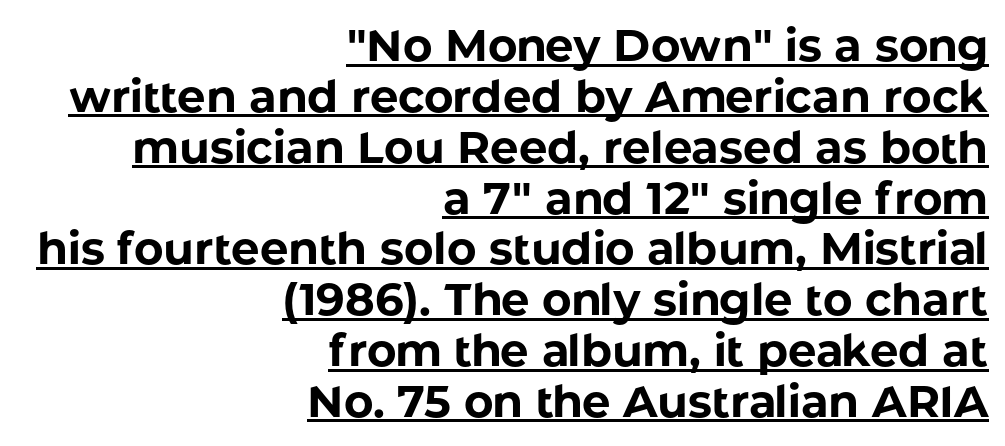
Looks like regular typesetting: each glyph gets only the width it needs. Each line ends at the same right margin while the left side varies. Strong, thick strokes mark this as bold type. The face used here appears with an underline applied. Leading: reduced.
